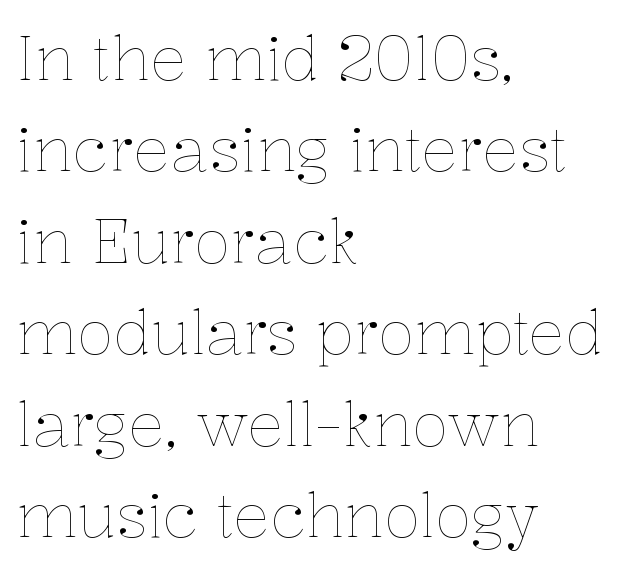
Q: Is the text bold? A: No.
Q: Is the text italic (slanted)? A: No, it is upright.
Q: Is the text underlined? A: No.
Q: How is the paragraph aligned? A: Left-aligned.
Q: Is the spacing between letters normal or unusually wide? A: Normal.
Q: Is the spacing between lines tight, normal or loose? A: Normal.
Q: Width (condensed, normal, or wide)? A: Normal.
Q: Stroke contrast? A: Low.
Q: x-height? A: Medium.
Q: Monospaced? A: No.
